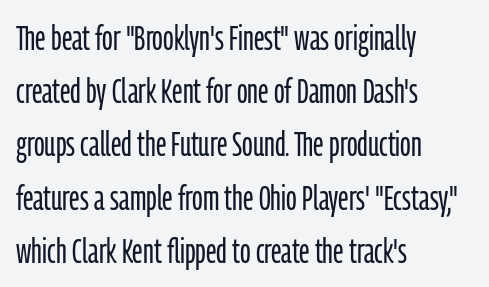
{"serif": "no", "italic": "no", "bold": "no", "weight": "light", "width": "condensed", "stroke_contrast": "low", "x_height": "medium", "monospaced": "no", "underline": "no", "align": "left", "line_spacing": "normal", "line_spacing_ratio": 1.52, "letter_spacing": "normal", "letter_spacing_em": 0.0, "glyph_px": 35}
